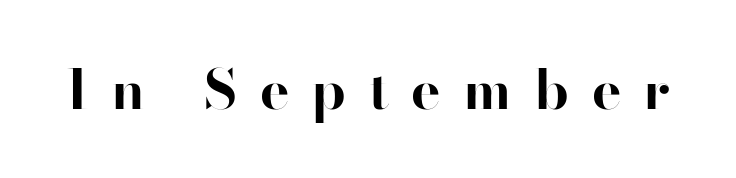
The image shows 55 px bold sans-serif type, upright; set unusually wide letter spacing (+0.41 em), not underlined; high stroke contrast and a small x-height.
